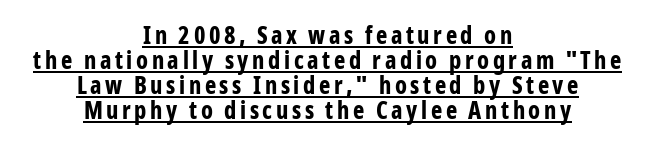
{"italic": "no", "bold": "yes", "underline": "yes", "align": "center", "line_spacing": "tight", "line_spacing_ratio": 1.04, "glyph_px": 24}
